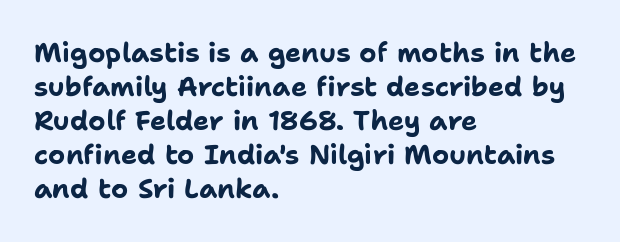
The image shows 27 px bold type, upright; set left-aligned, normal line spacing (1.26x), normal letter spacing, not underlined.
